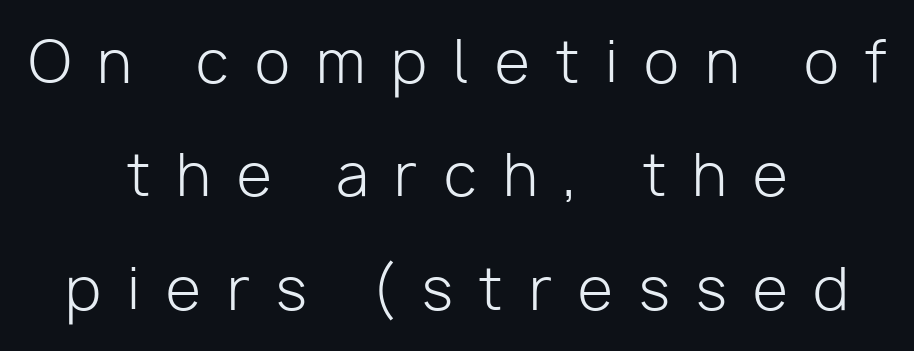
The image shows 57 px light sans-serif type, upright; set centered, loose line spacing (1.99x), unusually wide letter spacing (+0.46 em), not underlined; low stroke contrast and a medium x-height.
